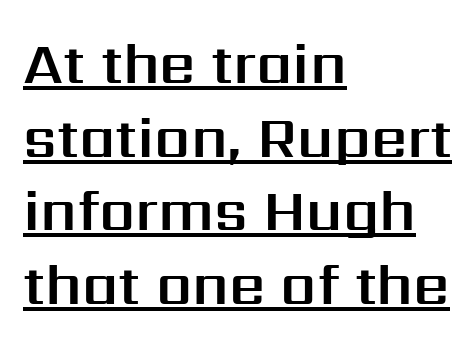
The rendering keeps characters at their native spacing. In terms of posture, this sample is upright. The setting favours the left margin, as ordinary paragraphs usually do. Successive baselines arrive at the customary interval.
